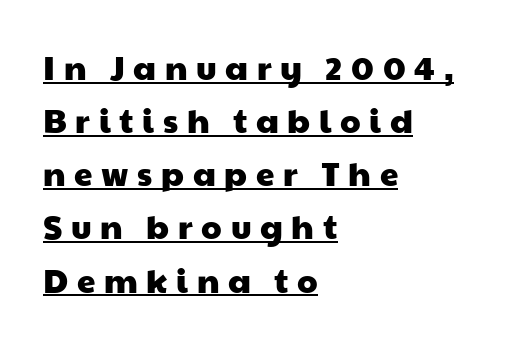
The image shows 33 px wide sans-serif type; set left-aligned, normal line spacing (1.61x), unusually wide letter spacing (+0.26 em), underlined; low stroke contrast and a medium x-height.
